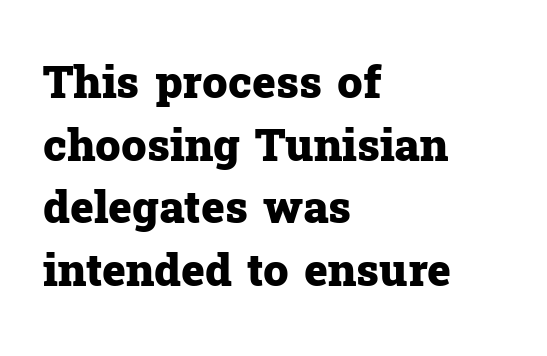
The image shows 45 px heavy serif type, upright; set left-aligned, normal line spacing (1.39x), normal letter spacing, not underlined; low stroke contrast and a medium x-height.
